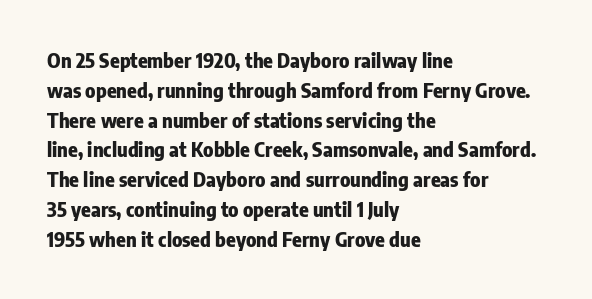
Q: Is the text bold? A: Yes.
Q: Is the text italic (slanted)? A: No, it is upright.
Q: Is the text underlined? A: No.
Q: How is the paragraph aligned? A: Left-aligned.
Q: Is the spacing between letters normal or unusually wide? A: Normal.
Q: Is the spacing between lines tight, normal or loose? A: Normal.
